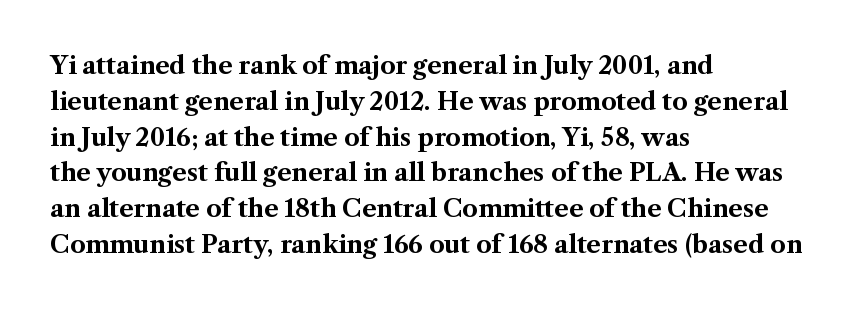
Q: Is the text bold? A: Yes.
Q: Is the text italic (slanted)? A: No, it is upright.
Q: Is the text underlined? A: No.
Q: How is the paragraph aligned? A: Left-aligned.
Q: Is the spacing between letters normal or unusually wide? A: Normal.
Q: Is the spacing between lines tight, normal or loose? A: Normal.
